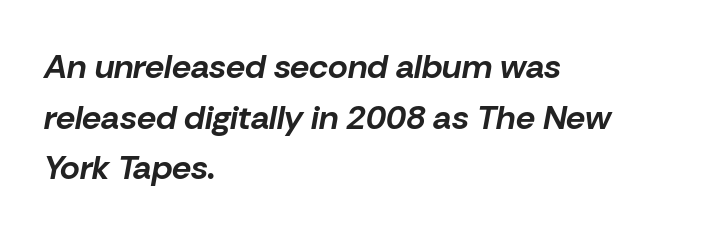
{"italic": "yes", "lean": "right", "slant_degrees": 10, "bold": "yes", "weight": "bold", "width": "normal", "stroke_contrast": "low", "x_height": "medium", "monospaced": "no", "underline": "no", "align": "left", "line_spacing": "normal", "line_spacing_ratio": 1.49, "letter_spacing": "normal", "letter_spacing_em": 0.0, "glyph_px": 34}
